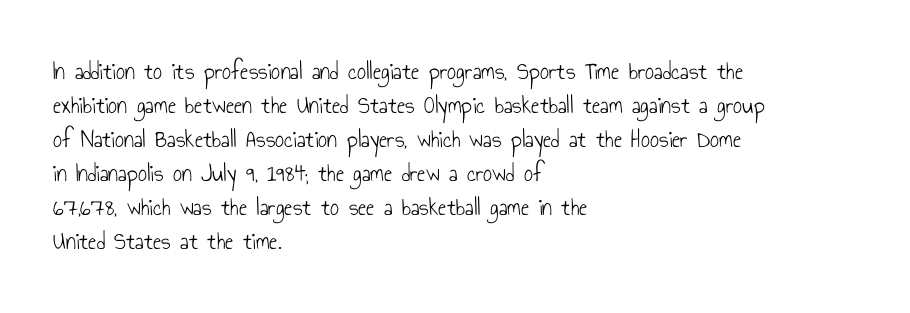
A normal amount of white space separates one row of letters from the next. Honestly, the letter spacing is just normal — you wouldn't notice it. The font's upright variant was chosen for this text. Is this a heavy cut? Hardly; it is regular or lighter. Caption: multi-line text, flush left, ragged right.
